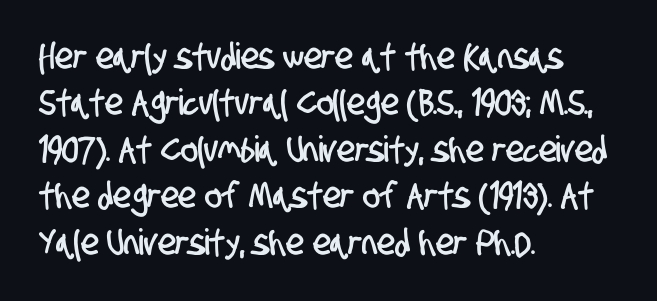
Q: Is the typeface a serif or a sans-serif typeface? A: Sans-serif.
Q: Is the text underlined? A: No.
Q: How is the paragraph aligned? A: Left-aligned.
Q: Is the spacing between letters normal or unusually wide? A: Normal.
Q: Is the spacing between lines tight, normal or loose? A: Normal.
Q: Width (condensed, normal, or wide)? A: Condensed.
Q: Stroke contrast? A: Low.
Q: x-height? A: Large.
Q: Monospaced? A: No.
